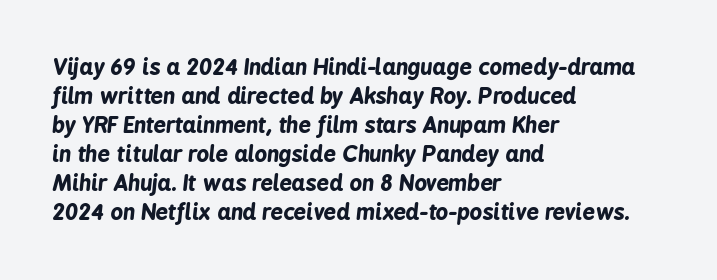
The image shows 22 px bold type, italic (leaning right); set left-aligned, normal line spacing (1.32x), normal letter spacing, not underlined.
